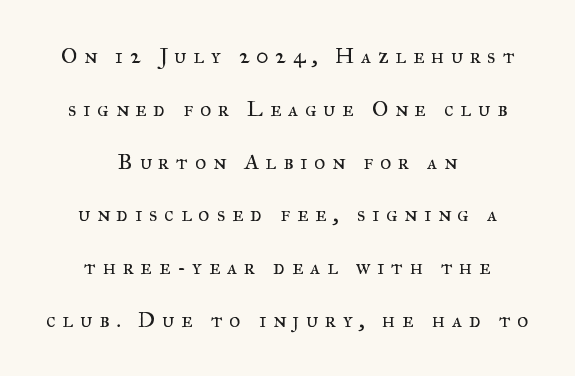
The image shows 22 px text type, upright; set centered, loose line spacing (2.4x), unusually wide letter spacing (+0.3 em), not underlined.
